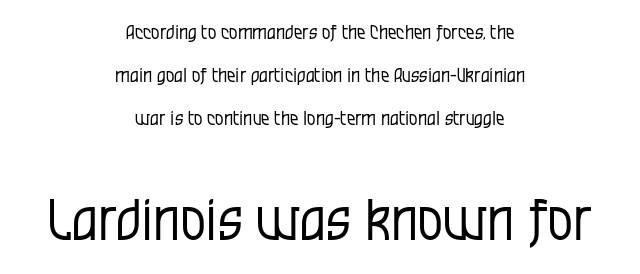
{"serif": "no", "italic": "no", "bold": "no", "weight": "regular", "width": "condensed", "stroke_contrast": "low", "x_height": "large", "monospaced": "no", "underline": "no", "align": "center", "line_spacing": "loose", "line_spacing_ratio": 2.26, "letter_spacing": "normal", "letter_spacing_em": 0.0, "larger_block": "second", "size_ratio": 2.95, "glyph_px": 56}
